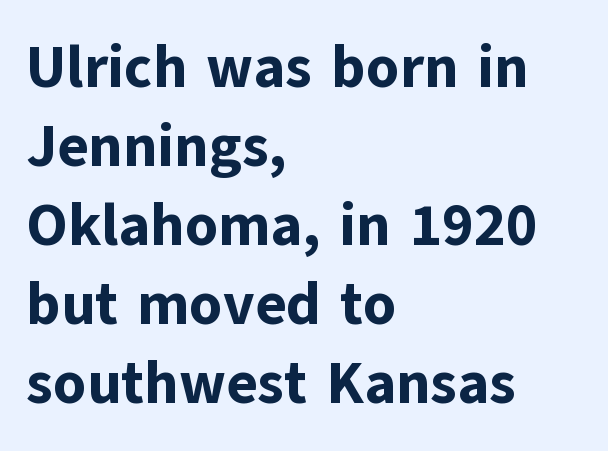
Emphasis by weight is at full strength: bold. How would I describe the line gaps? Plain and ordinary. You could call the tracking neutral — neither tight nor loose. Classification — sans serif. Check the space under the baseline: it is left empty. Character widths vary here, with narrow letters taking less room than wide ones.
